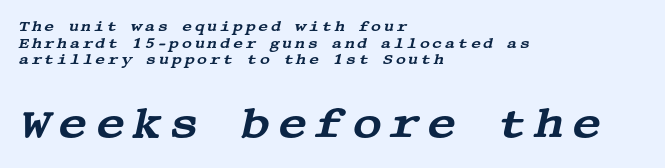
The image shows 41 px wide serif type, italic (leaning right); set left-aligned, line spacing 1.18x, not underlined; the second (bottom) block is 2.93x larger; medium stroke contrast and a large x-height.
